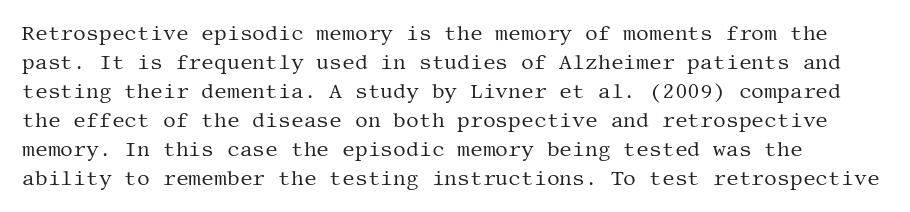
{"italic": "no", "bold": "no", "underline": "no", "line_spacing": "normal", "line_spacing_ratio": 1.45, "letter_spacing": "normal", "letter_spacing_em": 0.0, "glyph_px": 20}
